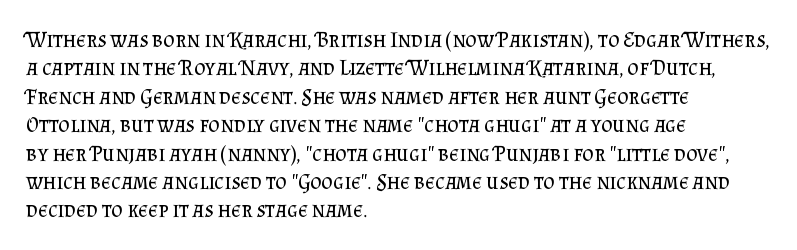
{"italic": "no", "bold": "no", "underline": "no", "align": "left", "line_spacing": "normal", "line_spacing_ratio": 1.29, "letter_spacing": "normal", "letter_spacing_em": 0.0, "glyph_px": 22}
